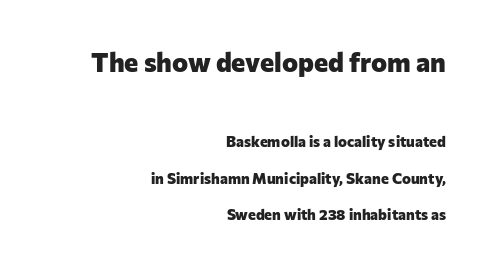
The image shows 27 px bold type, upright; set right-aligned, loose line spacing (2.43x), normal letter spacing, not underlined; the first (top) block is 1.8x larger.
